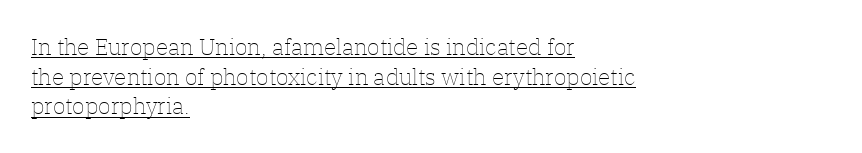
The image shows 23 px text type, upright; set left-aligned, normal line spacing (1.29x), normal letter spacing, underlined.
